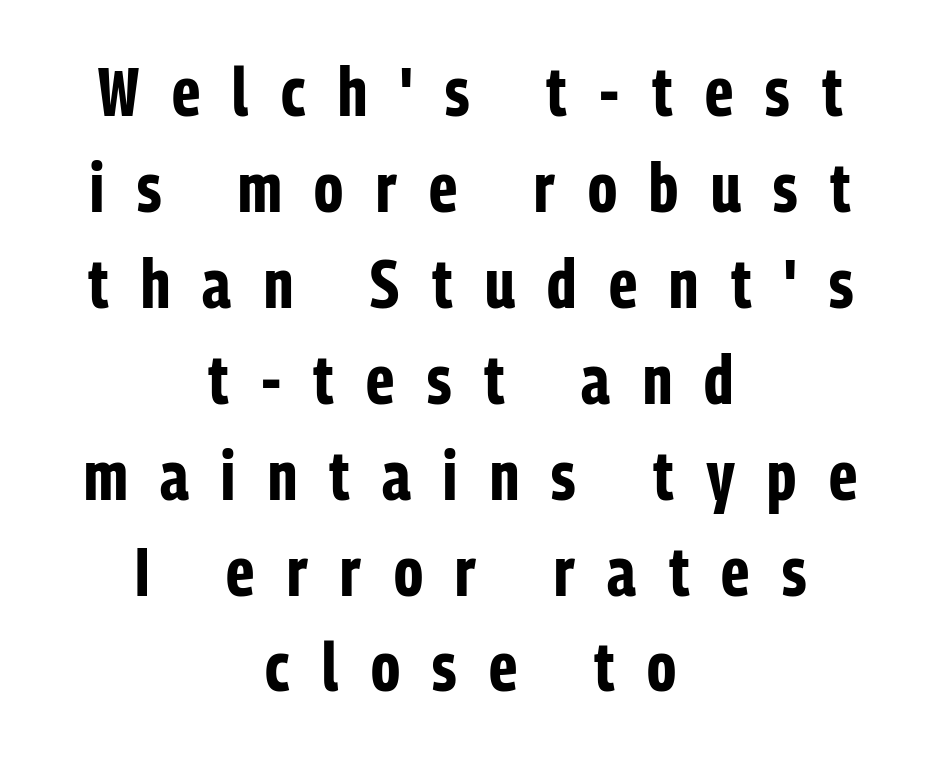
{"serif": "no", "italic": "no", "bold": "yes", "weight": "bold", "width": "condensed", "stroke_contrast": "low", "x_height": "medium", "monospaced": "no", "underline": "no", "align": "center", "line_spacing": "normal", "line_spacing_ratio": 1.39, "letter_spacing": "wide", "letter_spacing_em": 0.47, "glyph_px": 69}
